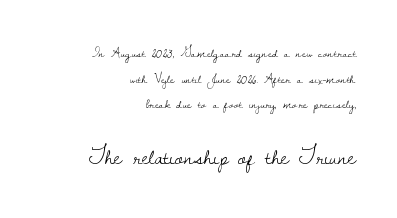
Q: Is the text bold? A: No.
Q: Is the text italic (slanted)? A: Yes.
Q: Is the text underlined? A: No.
Q: How is the paragraph aligned? A: Right-aligned.
Q: Is the spacing between letters normal or unusually wide? A: Normal.
Q: Which block of text is set in a larger size, the first (top) or the second (bottom)? A: The second (bottom) one.
